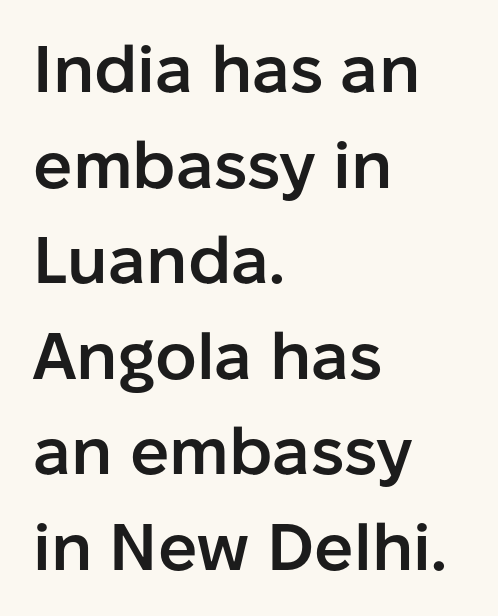
Line spacing here is normal. The passage shown is typed in a proportional face where columns would drift. Style check: upright. Underline: absent.
